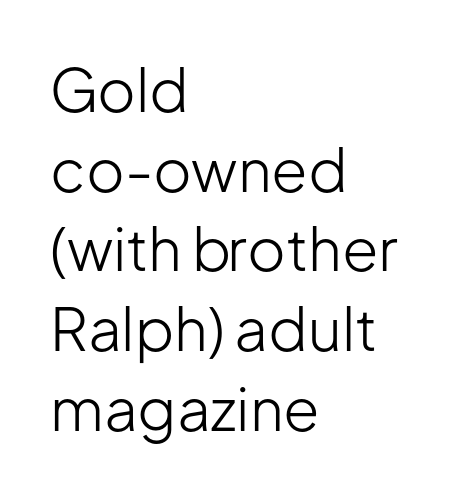
The image shows 59 px light sans-serif type, upright; set left-aligned, normal line spacing (1.35x), normal letter spacing, not underlined; low stroke contrast and a medium x-height.
